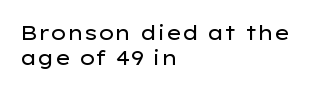
The image shows 20 px text type, upright; set left-aligned, line spacing 1.24x, normal letter spacing, not underlined.
